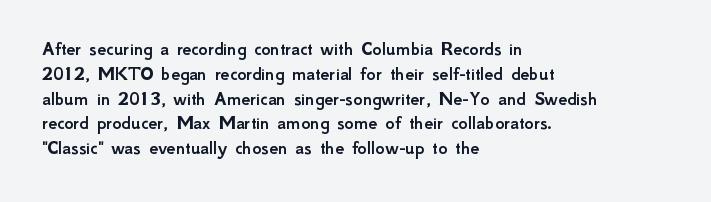
Q: Is the text italic (slanted)? A: No, it is upright.
Q: Is the text underlined? A: No.
Q: How is the paragraph aligned? A: Left-aligned.
Q: Is the spacing between letters normal or unusually wide? A: Normal.
